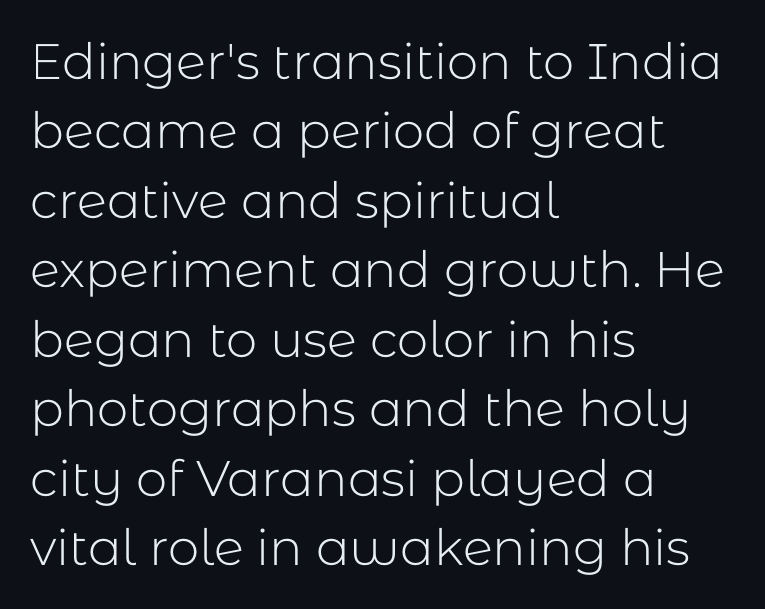
Q: Is the text bold? A: No.
Q: Is the text italic (slanted)? A: No, it is upright.
Q: Is the typeface a serif or a sans-serif typeface? A: Sans-serif.
Q: Is the text underlined? A: No.
Q: How is the paragraph aligned? A: Left-aligned.
Q: Is the spacing between letters normal or unusually wide? A: Normal.
Q: Is the spacing between lines tight, normal or loose? A: Normal.
Q: Width (condensed, normal, or wide)? A: Normal.
Q: Stroke contrast? A: Low.
Q: x-height? A: Medium.
Q: Monospaced? A: No.
